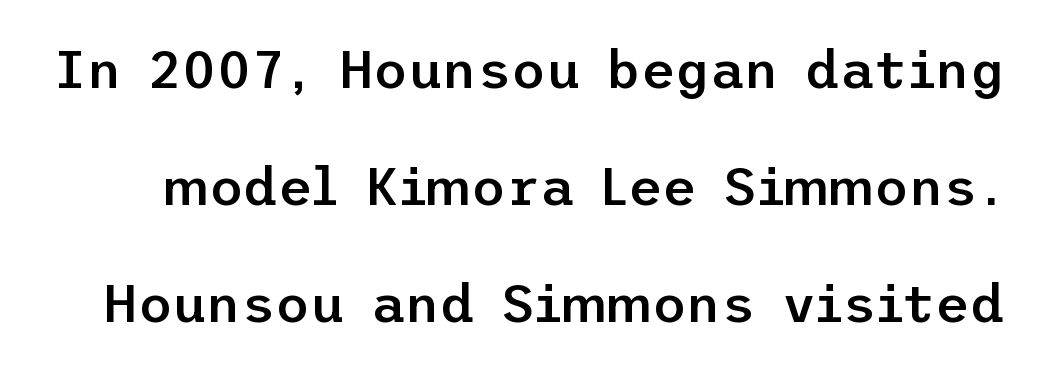
The image shows 53 px semibold sans-serif type, upright; set loose line spacing (2.21x), normal letter spacing, not underlined; low stroke contrast and a medium x-height.
